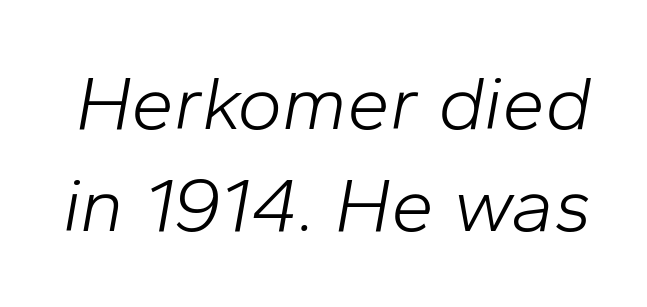
{"italic": "yes", "lean": "right", "slant_degrees": 10, "bold": "no", "weight": "light", "width": "normal", "stroke_contrast": "low", "x_height": "medium", "monospaced": "no", "underline": "no", "line_spacing": "normal", "line_spacing_ratio": 1.33, "letter_spacing": "normal", "letter_spacing_em": 0.0, "glyph_px": 77}
